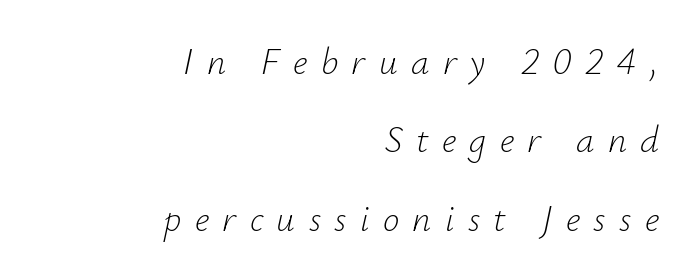
Rows of type keep a wide berth in the vertical direction. Bare-footed words on every line. Italic? Definitely — the glyphs are oblique. The face used here is proportionally spaced, like ordinary book or web type.
